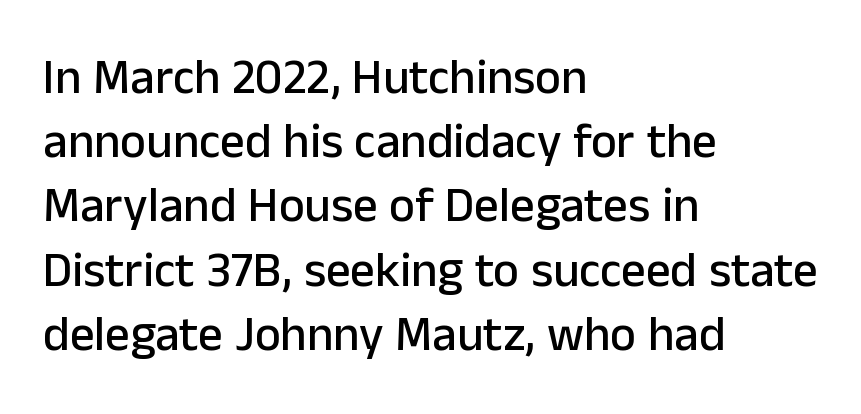
The lines sit at an ordinary, default distance from one another. Reading down the block, your eye returns to a fixed left position each line. Looks like regular typesetting: each glyph gets only the width it needs. Every character sits straight up, as roman type does. Tracking value appears to be zero — textbook default spacing.
